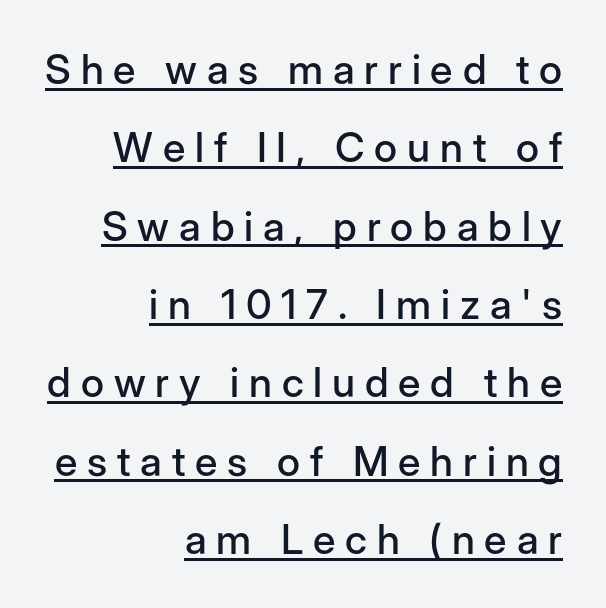
Italic: no, the glyphs are upright roman. The type is letterspaced generously, with wide tracking. Every row of glyphs terminates at an identical x-position on the right. Has an underline been added? It has. These lines are composed in type without serifs. Line spacing here is loose.
